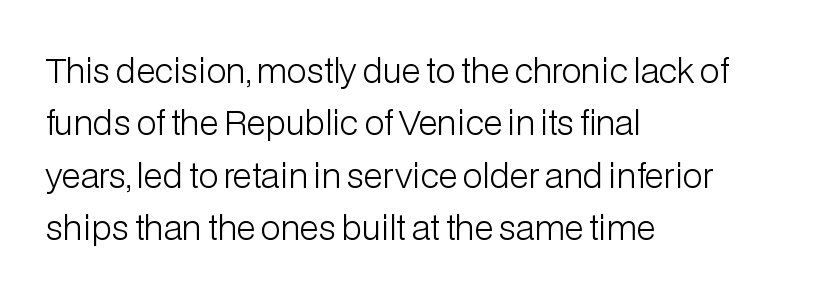
Vertical strokes here are truly vertical. Think standard paragraph weight, or any step lighter than that. The lines in this sample share a left origin and differ only in where they stop. The type family on display is of the sans-serif kind.
